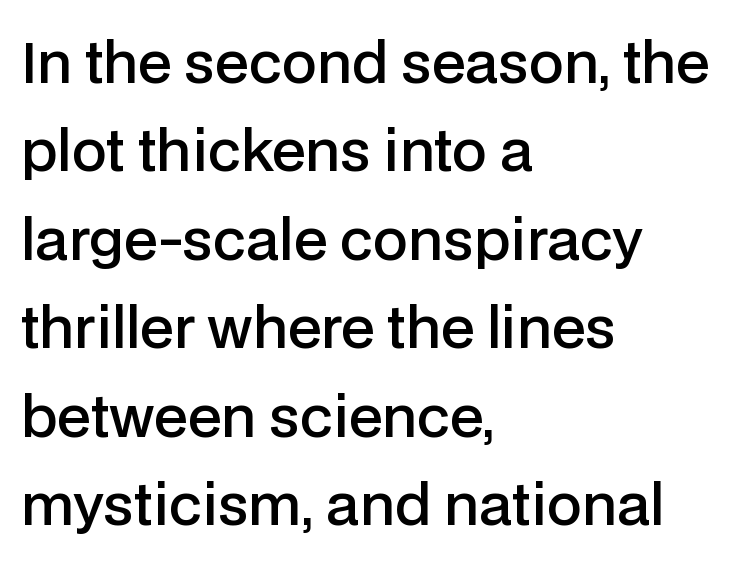
Classification — sans serif. Posture: upright roman. The letterforms sit shoulder to shoulder at normal distance. Varying glyph widths throughout — classic text-font behaviour. Short and long lines alike share a common starting point at left. Nobody drew a line under any word here.
